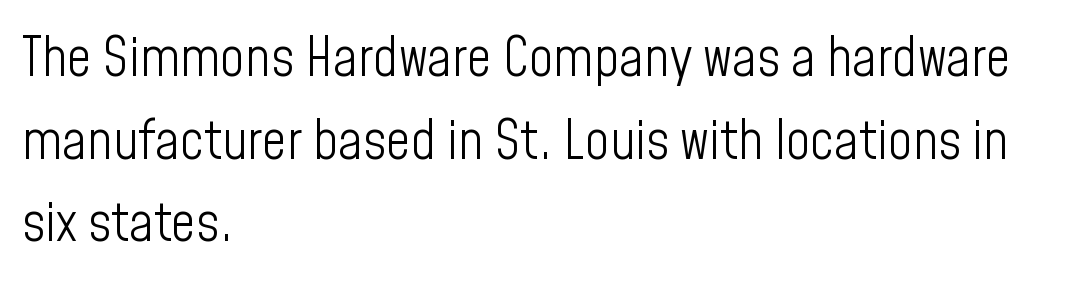
Casual observation: everything's shoved over to the left. The passage shown has conventional tracking throughout. Typographically, this falls in the sans-serif category. Here the designer chose a conventional face with non-uniform glyph widths. Nobody drew a line under any word here. Rows of type keep a routine distance in the vertical direction.
